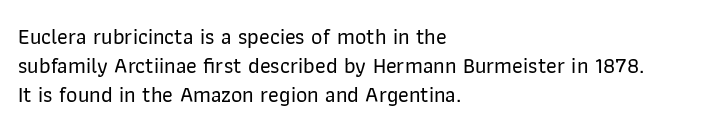
Q: Is the text italic (slanted)? A: No, it is upright.
Q: Is the text underlined? A: No.
Q: How is the paragraph aligned? A: Left-aligned.
Q: Is the spacing between letters normal or unusually wide? A: Normal.
Q: Is the spacing between lines tight, normal or loose? A: Normal.
